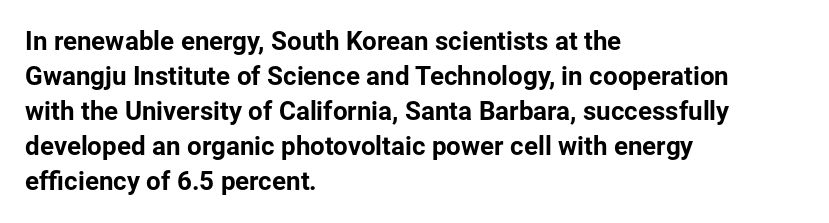
Q: Is the text italic (slanted)? A: No, it is upright.
Q: Is the text underlined? A: No.
Q: How is the paragraph aligned? A: Left-aligned.
Q: Is the spacing between letters normal or unusually wide? A: Normal.
Q: Is the spacing between lines tight, normal or loose? A: Normal.
